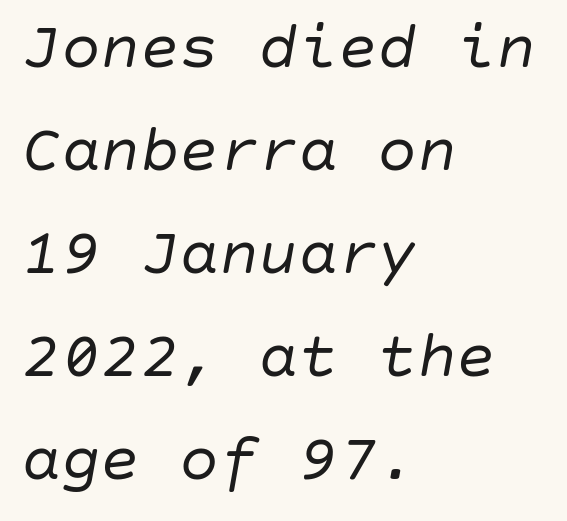
Q: Is the text bold? A: No.
Q: Is the text italic (slanted)? A: Yes, it leans right by about 10 degrees.
Q: Is the text underlined? A: No.
Q: How is the paragraph aligned? A: Left-aligned.
Q: Is the spacing between letters normal or unusually wide? A: Normal.
Q: Is the spacing between lines tight, normal or loose? A: Normal.
Q: Width (condensed, normal, or wide)? A: Normal.
Q: Stroke contrast? A: Low.
Q: x-height? A: Large.
